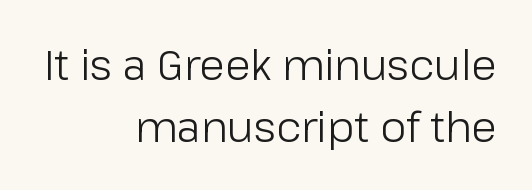
Ink coverage per letter is moderate at most. The letters advance in unequal steps, a hallmark of proportional type. The letters stand upright; this is a roman face. The rendering keeps characters at their native spacing. Notice how the passage keeps a crisp vertical edge on the right only. The space beneath each line is pristine and unruled.
